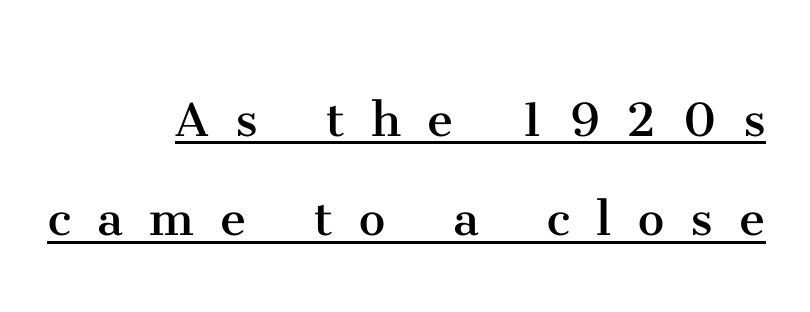
The image shows 59 px regular-weight serif type, upright; set right-aligned, normal line spacing (1.68x), unusually wide letter spacing (+0.45 em), underlined; medium stroke contrast and a medium x-height.
